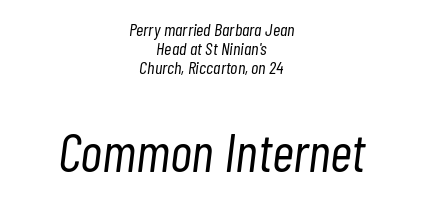
Q: Is the text bold? A: No.
Q: Is the text italic (slanted)? A: Yes, it leans right by about 7 degrees.
Q: Is the text underlined? A: No.
Q: How is the paragraph aligned? A: Centered.
Q: Is the spacing between letters normal or unusually wide? A: Normal.
Q: Is the spacing between lines tight, normal or loose? A: Tight.
Q: Which block of text is set in a larger size, the first (top) or the second (bottom)? A: The second (bottom) one.
Q: Width (condensed, normal, or wide)? A: Condensed.
Q: Stroke contrast? A: Low.
Q: x-height? A: Medium.
Q: Monospaced? A: No.
